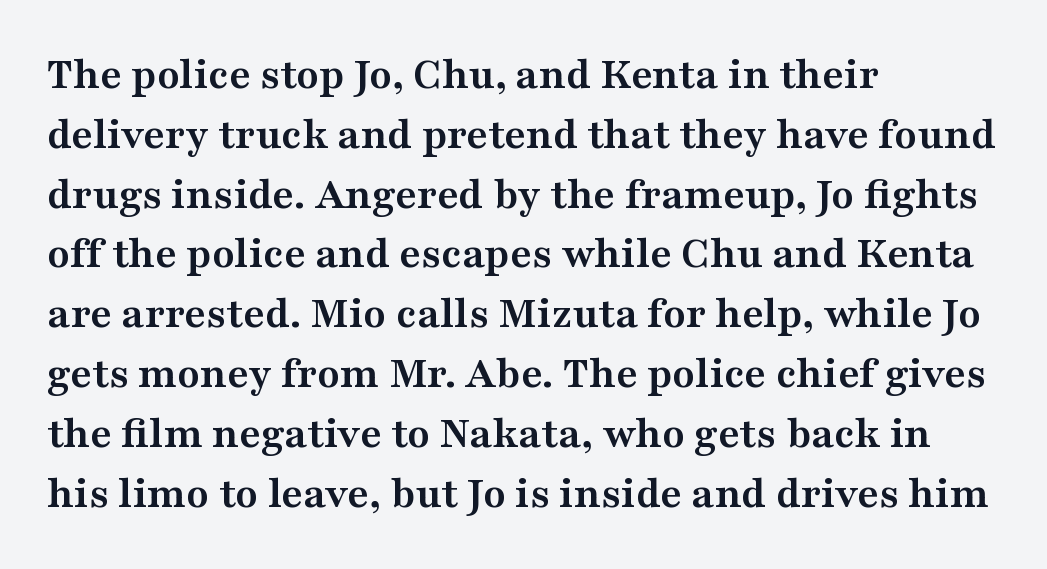
The image shows 46 px semibold, wide serif type, upright; set left-aligned, normal line spacing (1.3x), normal letter spacing, not underlined; medium stroke contrast and a medium x-height.
